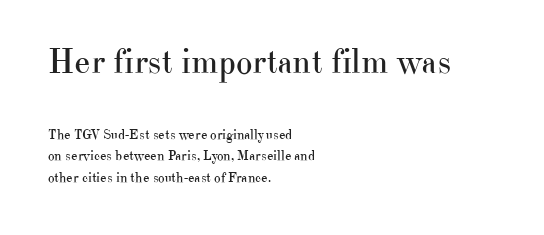
{"serif": "yes", "italic": "no", "bold": "no", "weight": "regular", "width": "normal", "stroke_contrast": "high", "x_height": "small", "monospaced": "no", "underline": "no", "align": "left", "line_spacing": "normal", "line_spacing_ratio": 1.52, "letter_spacing": "normal", "letter_spacing_em": 0.0, "larger_block": "first", "size_ratio": 2.5, "glyph_px": 35}
